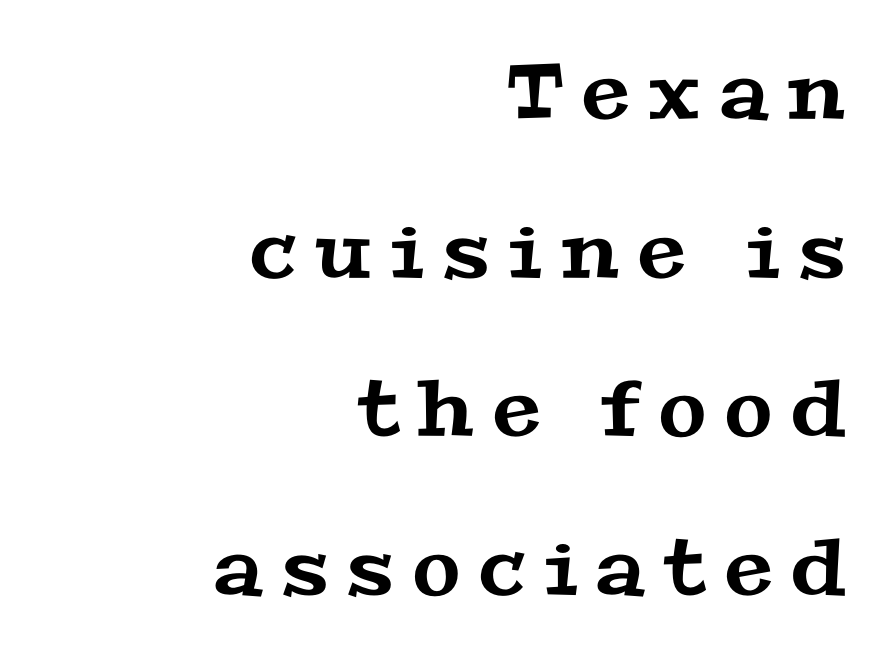
The image shows 77 px wide serif type; set right-aligned, loose line spacing (2.06x), unusually wide letter spacing (+0.25 em), not underlined; medium stroke contrast and a medium x-height.
